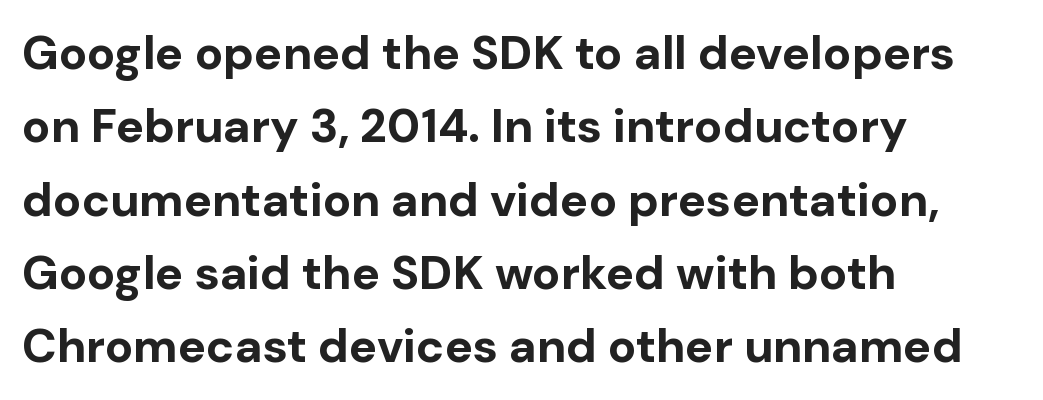
The image shows 47 px bold sans-serif type, upright; set left-aligned, normal line spacing (1.56x), normal letter spacing, not underlined; low stroke contrast and a medium x-height.
